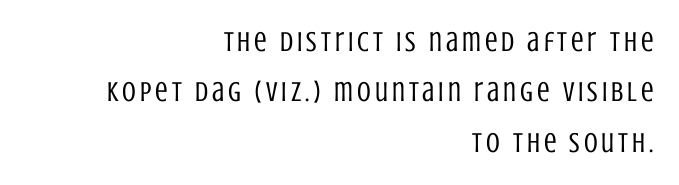
{"serif": "no", "italic": "no", "bold": "no", "weight": "regular", "width": "condensed", "stroke_contrast": "low", "x_height": "large", "monospaced": "no", "underline": "no", "align": "right", "line_spacing_ratio": 1.8, "glyph_px": 28}
